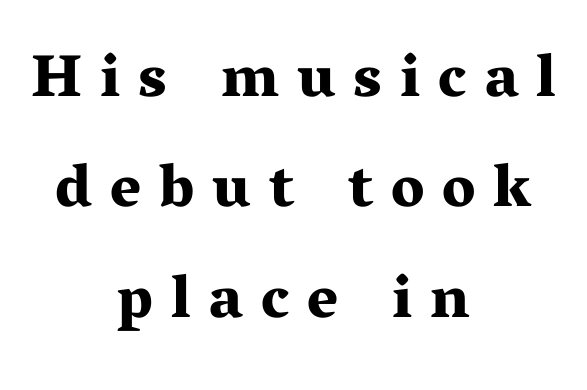
The image shows 60 px bold, wide serif type, upright; set centered, line spacing 1.84x, unusually wide letter spacing (+0.3 em), not underlined; medium stroke contrast and a medium x-height.
